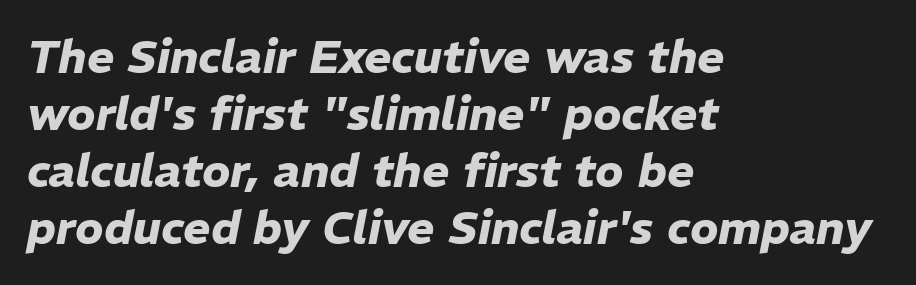
The image shows 46 px heavy type, italic (leaning right); set left-aligned, line spacing 1.24x, normal letter spacing, not underlined; low stroke contrast and a medium x-height.
